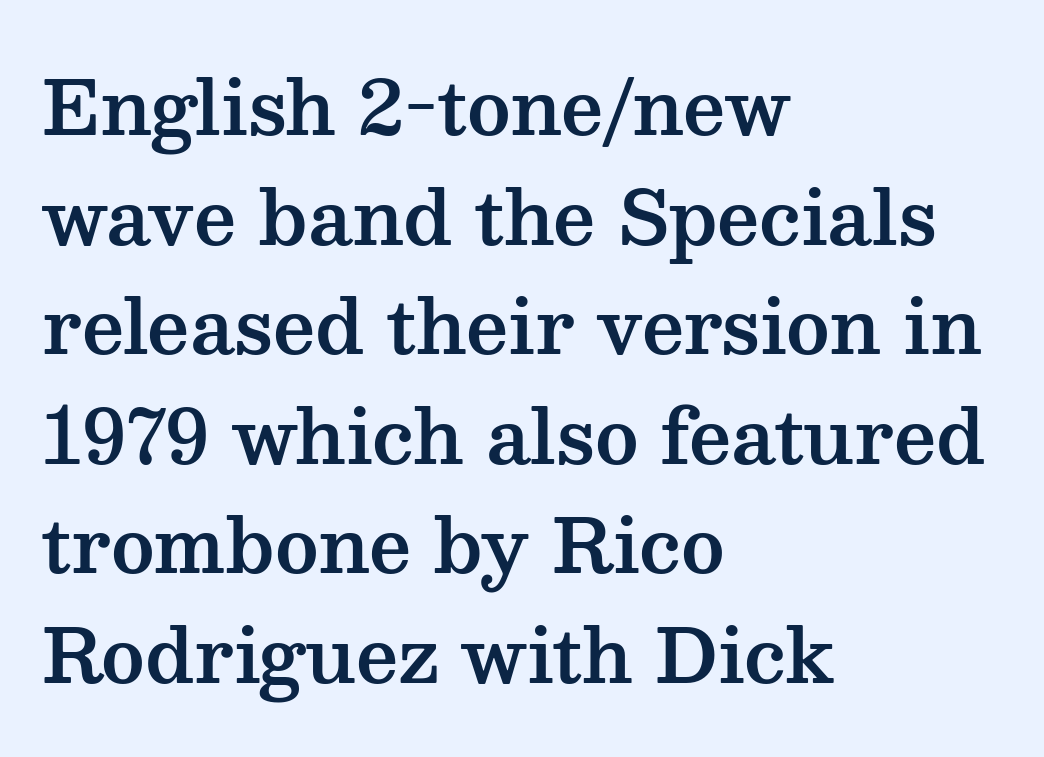
Character widths vary here, with narrow letters taking less room than wide ones. The space beneath each line is pristine and unruled. Alignment: flush left. Is the letter spacing exaggerated? No — it looks like the ordinary default. A typesetter would call this leading conventional body-copy spacing.
